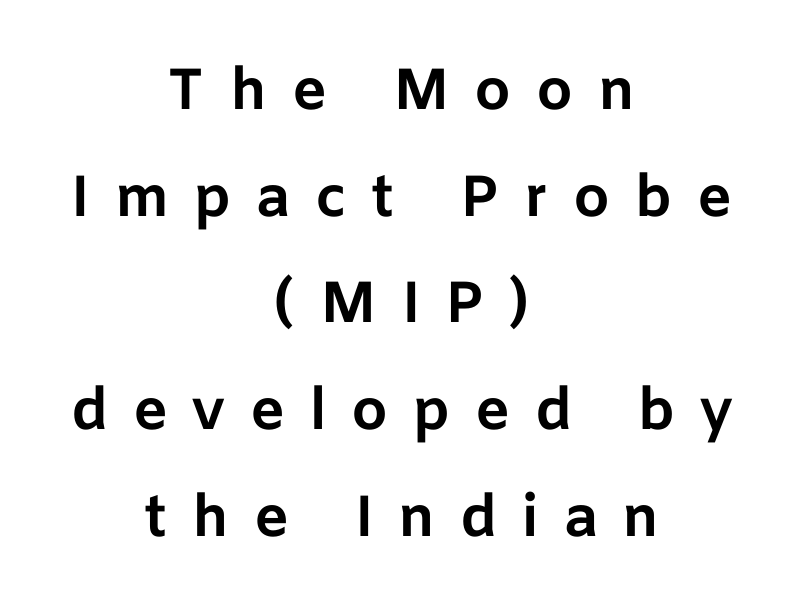
{"serif": "no", "italic": "no", "bold": "yes", "weight": "bold", "width": "normal", "stroke_contrast": "low", "x_height": "medium", "monospaced": "no", "underline": "no", "align": "center", "line_spacing_ratio": 1.84, "letter_spacing": "wide", "letter_spacing_em": 0.43, "glyph_px": 58}
